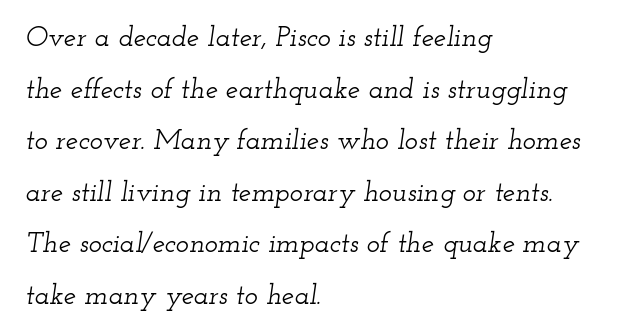
A typesetter would label this face a serif. There's an unmistakable incline to the writing here. A typesetter would call this proportional, since set widths differ per character. No word sits above an underline.
